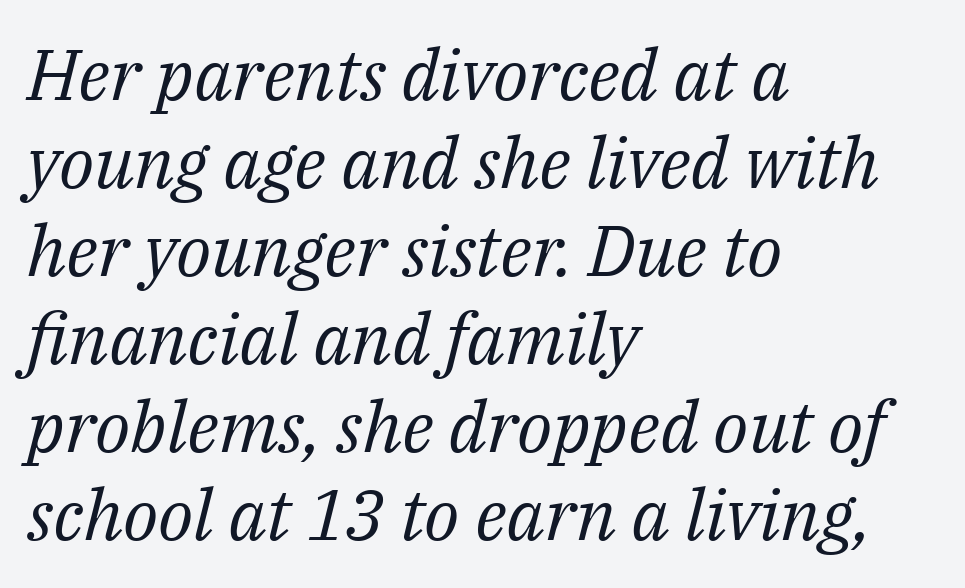
{"serif": "yes", "italic": "yes", "lean": "right", "slant_degrees": 14, "bold": "no", "weight": "regular", "width": "normal", "stroke_contrast": "medium", "x_height": "medium", "monospaced": "no", "underline": "no", "align": "left", "line_spacing_ratio": 1.24, "letter_spacing": "normal", "letter_spacing_em": 0.0, "glyph_px": 71}
